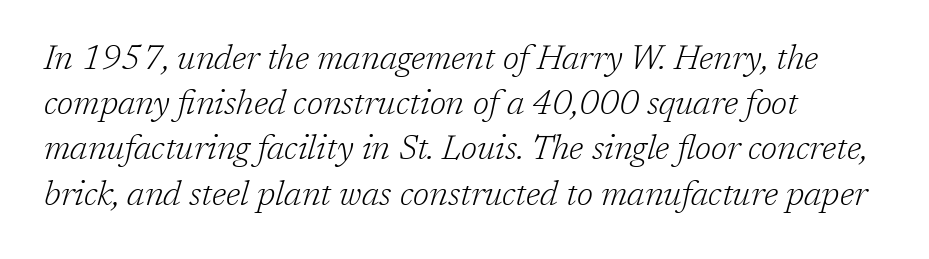
Clear beneath every line of the passage. Tracking value appears to be zero — textbook default spacing. Tall strokes in this sample are angled rather than plumb. Compared with a typical body face, this is equally light or lighter still.
